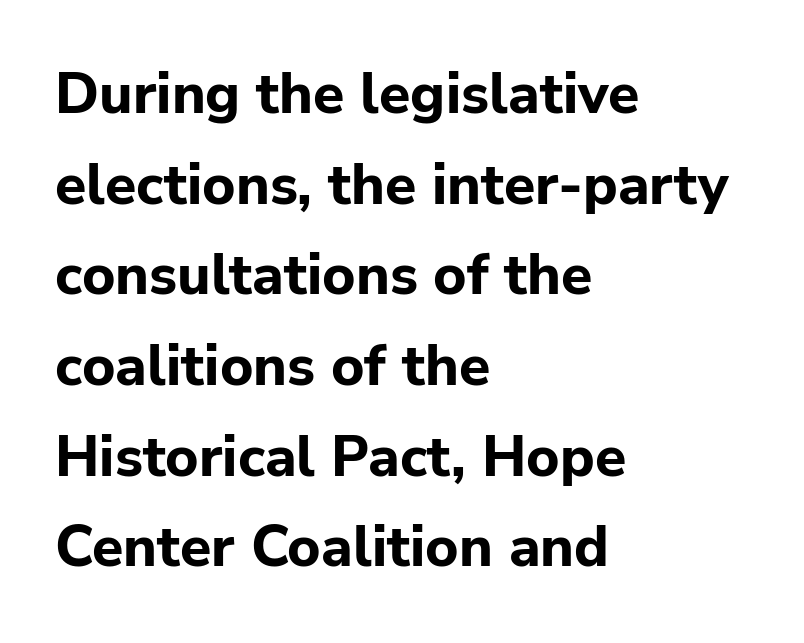
{"serif": "no", "italic": "no", "bold": "yes", "weight": "bold", "width": "normal", "stroke_contrast": "low", "x_height": "medium", "monospaced": "no", "underline": "no", "align": "left", "line_spacing": "normal", "line_spacing_ratio": 1.59, "letter_spacing": "normal", "letter_spacing_em": 0.0, "glyph_px": 57}
